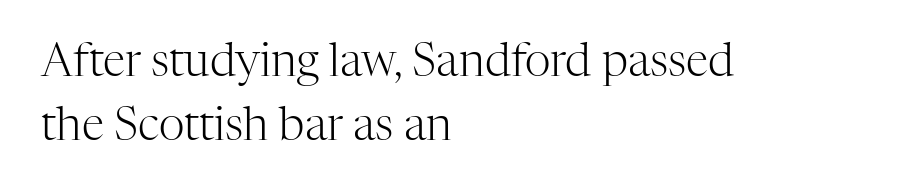
Q: Is the text bold? A: No.
Q: Is the text italic (slanted)? A: No, it is upright.
Q: Is the typeface a serif or a sans-serif typeface? A: Serif.
Q: Is the text underlined? A: No.
Q: How is the paragraph aligned? A: Left-aligned.
Q: Is the spacing between letters normal or unusually wide? A: Normal.
Q: Is the spacing between lines tight, normal or loose? A: Normal.
Q: Width (condensed, normal, or wide)? A: Normal.
Q: Stroke contrast? A: High.
Q: x-height? A: Medium.
Q: Monospaced? A: No.
